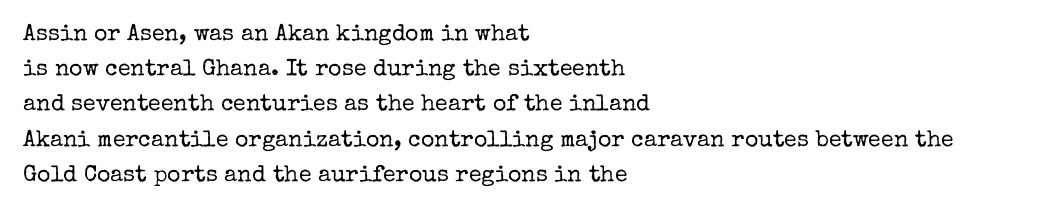
A typesetter would call this leading conventional body-copy spacing. Casual observation: everything's shoved over to the left. Counters stay open thanks to moderate or lighter strokes. The lettering stays uniformly vertical, giving the passage a roman look. No extra tracking has been applied to these lines. The gap between lines stays unmarked.
